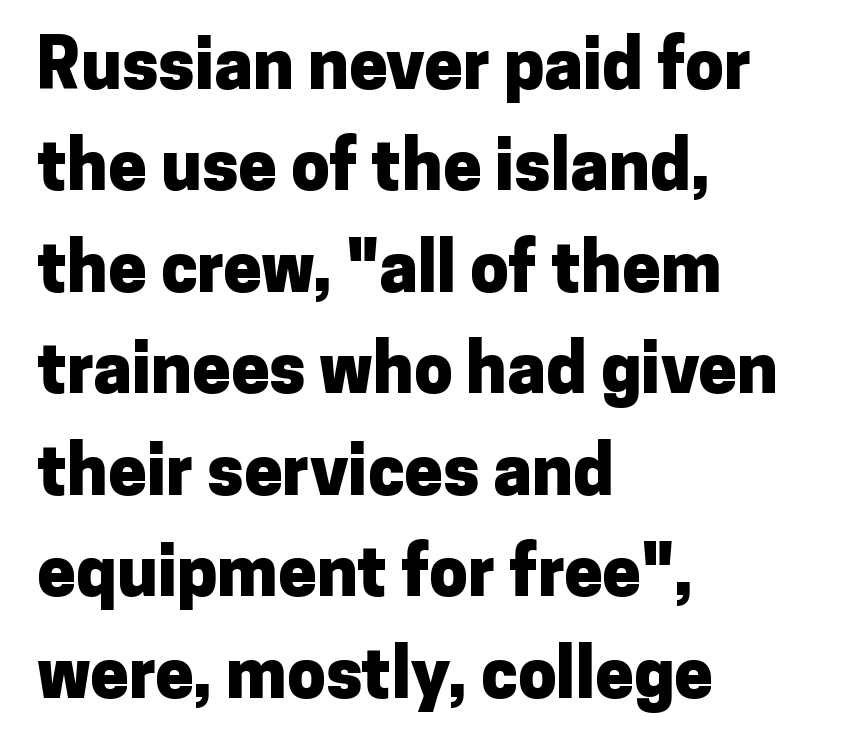
{"serif": "no", "italic": "no", "bold": "yes", "weight": "heavy", "width": "normal", "stroke_contrast": "low", "x_height": "medium", "monospaced": "no", "underline": "no", "align": "left", "line_spacing": "normal", "line_spacing_ratio": 1.47, "letter_spacing": "normal", "letter_spacing_em": 0.0, "glyph_px": 69}
